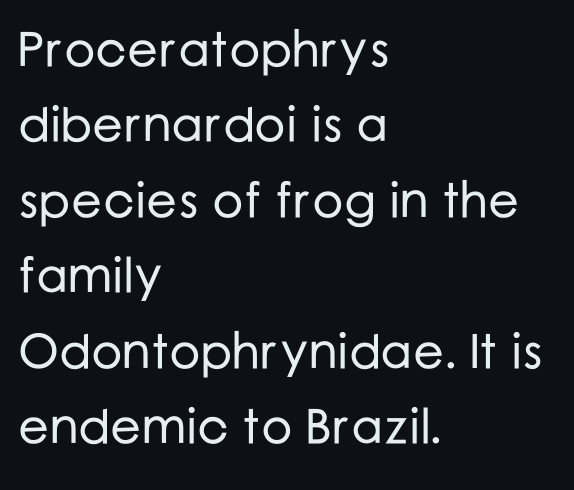
{"serif": "no", "italic": "no", "width": "normal", "stroke_contrast": "low", "x_height": "medium", "monospaced": "no", "underline": "no", "align": "left", "line_spacing": "normal", "line_spacing_ratio": 1.54, "letter_spacing": "normal", "letter_spacing_em": 0.0, "glyph_px": 49}
